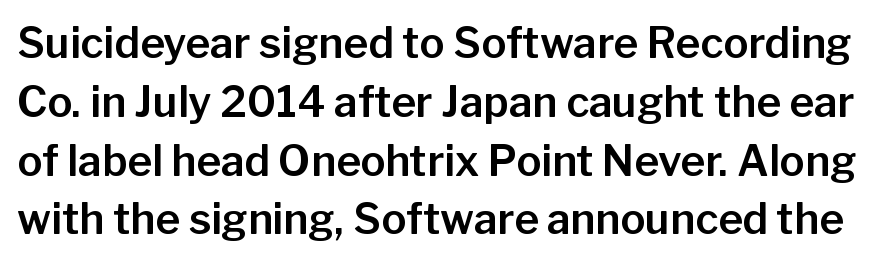
Note the varied advance widths — an 'i' is clearly narrower than an 'm'. Is the letter spacing exaggerated? No — it looks like the ordinary default. Whoever set this chose a conventional vertical rhythm. Italic? Not at all — the glyphs are vertical. Has an underline been added? It has not. Examine the stroke ends and you'll find no serifs.
